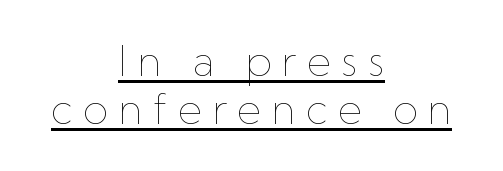
Q: Is the text bold? A: No.
Q: Is the text italic (slanted)? A: No, it is upright.
Q: Is the text underlined? A: Yes.
Q: How is the paragraph aligned? A: Centered.
Q: Is the spacing between letters normal or unusually wide? A: Unusually wide.
Q: Width (condensed, normal, or wide)? A: Normal.
Q: Stroke contrast? A: Low.
Q: x-height? A: Medium.
Q: Monospaced? A: No.
